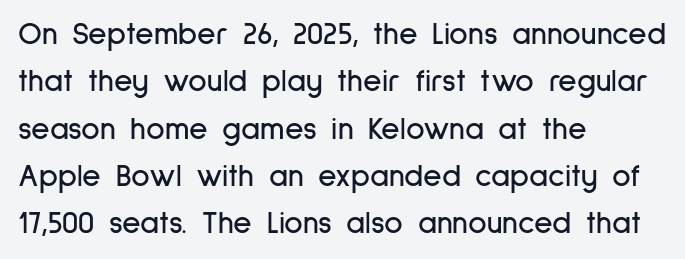
Q: Is the text italic (slanted)? A: No, it is upright.
Q: Is the typeface a serif or a sans-serif typeface? A: Sans-serif.
Q: Is the text underlined? A: No.
Q: How is the paragraph aligned? A: Left-aligned.
Q: Is the spacing between letters normal or unusually wide? A: Normal.
Q: Is the spacing between lines tight, normal or loose? A: Normal.
Q: Width (condensed, normal, or wide)? A: Condensed.
Q: Stroke contrast? A: Low.
Q: x-height? A: Medium.
Q: Monospaced? A: No.
